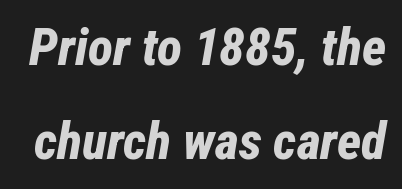
The letters advance in unequal steps, a hallmark of proportional type. Slant detected: the letters are inclined. Compared with an ordinary text face, these strokes are far heavier — a full bold. Descenders hang freely into open space.
